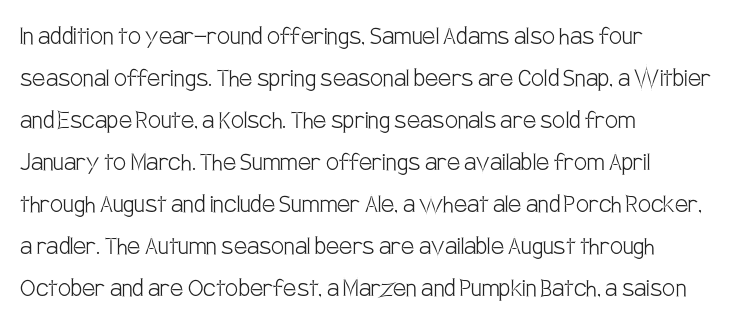
{"serif": "no", "italic": "no", "bold": "no", "weight": "light", "width": "condensed", "stroke_contrast": "low", "x_height": "large", "monospaced": "no", "underline": "no", "align": "left", "line_spacing": "normal", "line_spacing_ratio": 1.45, "letter_spacing": "normal", "letter_spacing_em": 0.0, "glyph_px": 29}
